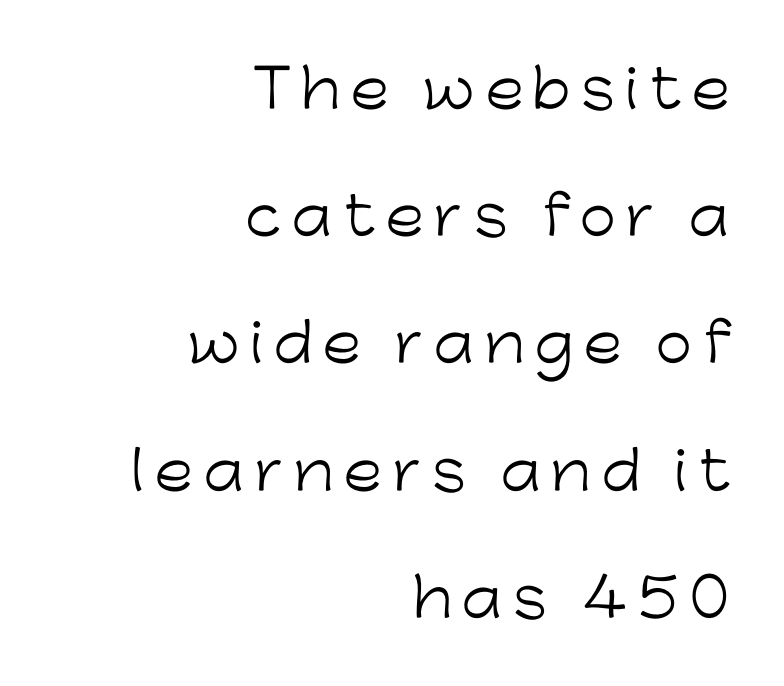
Ink coverage per letter is moderate at most. No word sits above an underline. The block of text is sparse from top to bottom, with ample space between rows. This sample uses an upright cut, with every glyph sitting square on the baseline. Horizontal alignment here is rightward, an uncommon choice for prose. Is this a fixed-width face? No — the glyphs have proportional, varying widths.
